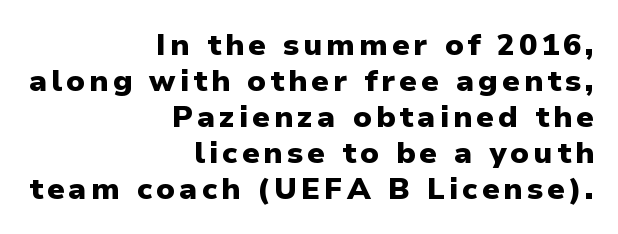
Q: Is the text bold? A: Yes.
Q: Is the text italic (slanted)? A: No, it is upright.
Q: Is the typeface a serif or a sans-serif typeface? A: Sans-serif.
Q: Is the text underlined? A: No.
Q: How is the paragraph aligned? A: Right-aligned.
Q: Width (condensed, normal, or wide)? A: Normal.
Q: Stroke contrast? A: Low.
Q: x-height? A: Medium.
Q: Monospaced? A: No.
